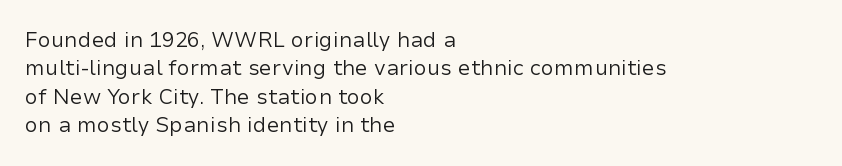
{"italic": "no", "bold": "no", "underline": "no", "align": "left", "line_spacing": "normal", "line_spacing_ratio": 1.35, "letter_spacing": "normal", "letter_spacing_em": 0.0, "glyph_px": 21}
